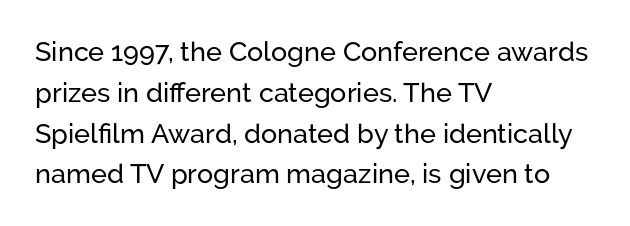
The image shows 27 px text type, upright; set left-aligned, normal line spacing (1.51x), normal letter spacing, not underlined.
